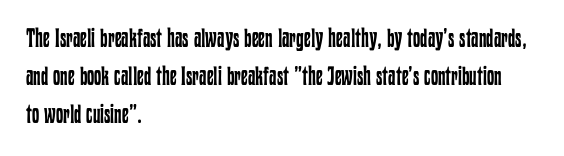
Q: Is the text bold? A: No.
Q: Is the text italic (slanted)? A: No, it is upright.
Q: Is the text underlined? A: No.
Q: How is the paragraph aligned? A: Left-aligned.
Q: Is the spacing between letters normal or unusually wide? A: Normal.
Q: Is the spacing between lines tight, normal or loose? A: Normal.
